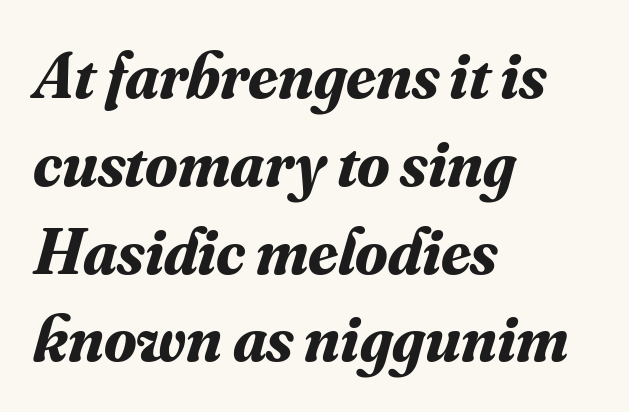
Q: Is the text bold? A: Yes.
Q: Is the text italic (slanted)? A: Yes, it leans right by about 16 degrees.
Q: Is the typeface a serif or a sans-serif typeface? A: Serif.
Q: Is the text underlined? A: No.
Q: How is the paragraph aligned? A: Left-aligned.
Q: Is the spacing between letters normal or unusually wide? A: Normal.
Q: Is the spacing between lines tight, normal or loose? A: Normal.
Q: Width (condensed, normal, or wide)? A: Normal.
Q: Stroke contrast? A: Medium.
Q: x-height? A: Small.
Q: Monospaced? A: No.
